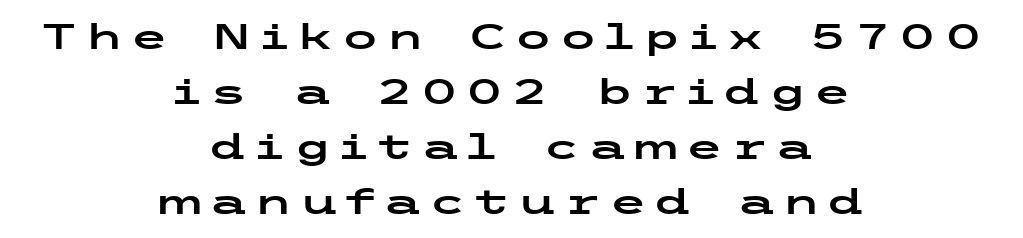
Decoration check: the copy has no underline. The characters display no serif detailing; their extremities are plain. The passage shown stacks its lines at a standard gap. Layout note: lines centered. A roman cut, with each character standing at attention.
